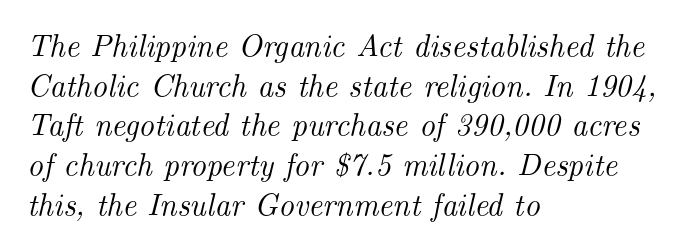
The image shows 31 px serif type, italic (leaning right); set left-aligned, normal line spacing (1.28x), normal letter spacing, not underlined; medium stroke contrast and a small x-height.
